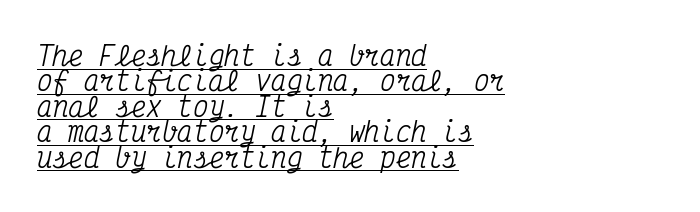
The image shows 26 px text type, italic (leaning right); set left-aligned, tight line spacing (0.98x), normal letter spacing, underlined.
